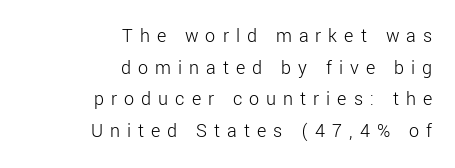
The typesetter chose a ragged-left arrangement here. The space beneath each line is pristine and unruled. Ascenders rise straight up at ninety degrees. Tracking here is generous; glyphs stand well apart from one another. Letters have the restrained weight of plain body copy at most. These lines sit exactly where default settings would place them.
